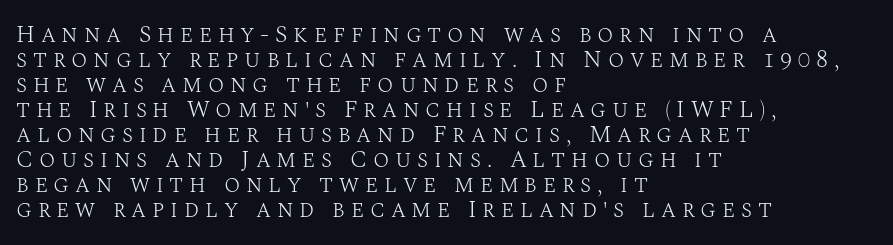
Line spacing here is tight. A typesetter would call this heavily tracked-out type. Which margin do the lines hug? The left one — the right edge is uneven. The zone under the glyphs is completely vacant.
